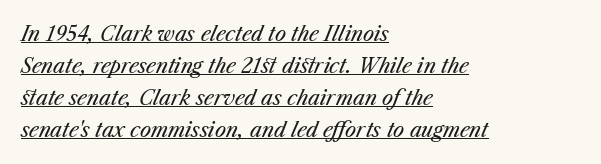
The image shows 20 px text type, italic (leaning right); set left-aligned, normal line spacing (1.6x), normal letter spacing, underlined.
